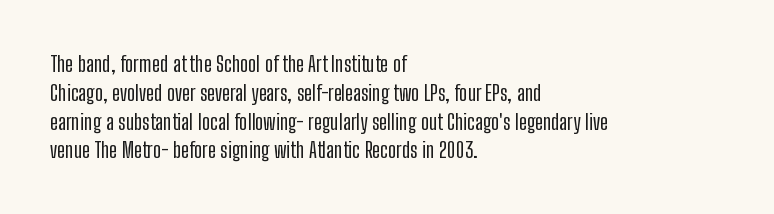
{"italic": "no", "underline": "no", "align": "left", "line_spacing": "normal", "line_spacing_ratio": 1.31, "letter_spacing": "normal", "letter_spacing_em": 0.0, "glyph_px": 22}
